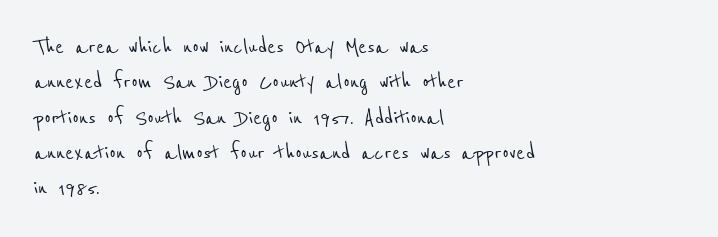
A clean baseline with only descenders dipping below it. These lines are set flush left with a ragged right edge. The rendering uses a moderate line-height, typical for paragraphs. The line texture is even and compact thanks to regular tracking.
